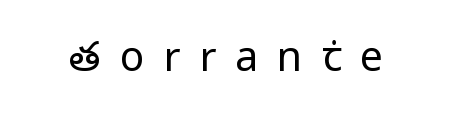
{"serif": "no", "italic": "no", "bold": "no", "weight": "regular", "width": "condensed", "stroke_contrast": "low", "x_height": "large", "monospaced": "no", "underline": "no", "letter_spacing": "wide", "letter_spacing_em": 0.46, "glyph_px": 41}
